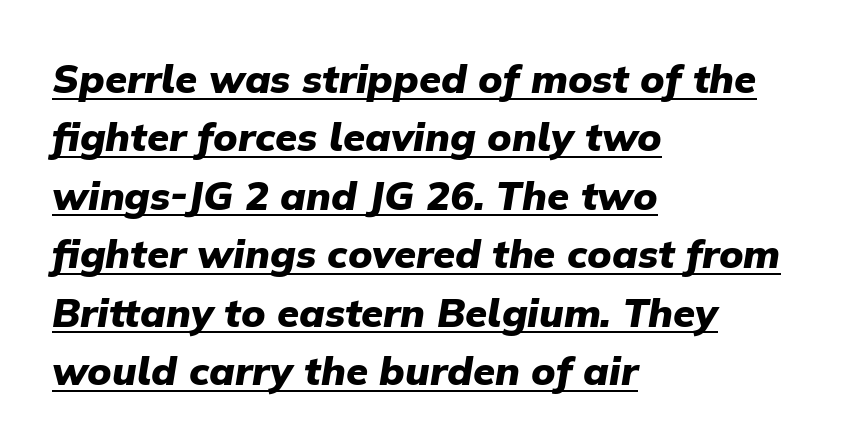
The passage shown has conventional tracking throughout. Strong, thick strokes mark this as bold type. The passage shown is underscored from start to finish. Italic? Definitely — the glyphs are oblique. Note the varied advance widths — an 'i' is clearly narrower than an 'm'. A typesetter would call this leading conventional body-copy spacing.
